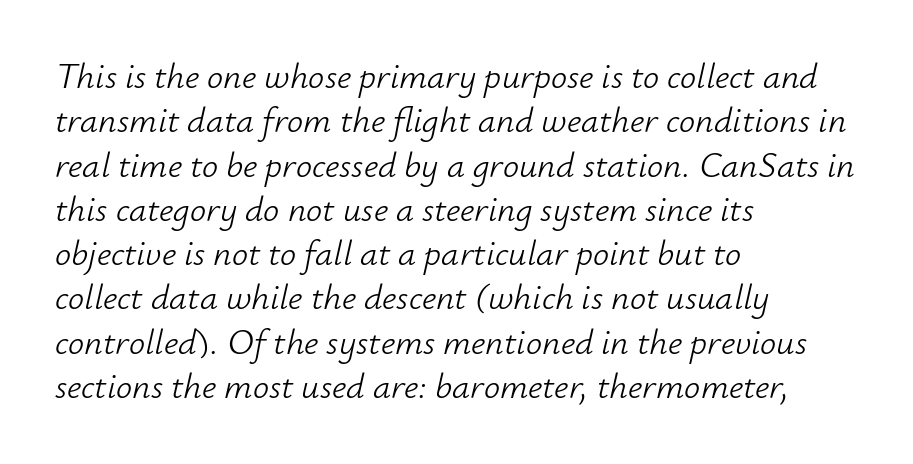
Q: Is the text bold? A: No.
Q: Is the text italic (slanted)? A: Yes, it leans right by about 12 degrees.
Q: Is the text underlined? A: No.
Q: How is the paragraph aligned? A: Left-aligned.
Q: Is the spacing between letters normal or unusually wide? A: Normal.
Q: Width (condensed, normal, or wide)? A: Normal.
Q: Stroke contrast? A: Low.
Q: x-height? A: Small.
Q: Monospaced? A: No.
